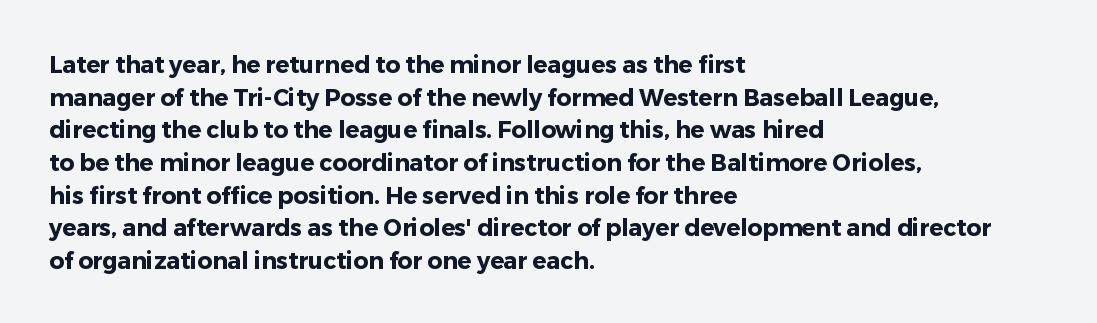
{"italic": "no", "bold": "yes", "underline": "no", "align": "left", "line_spacing": "normal", "line_spacing_ratio": 1.42, "letter_spacing": "normal", "letter_spacing_em": 0.0, "glyph_px": 23}
